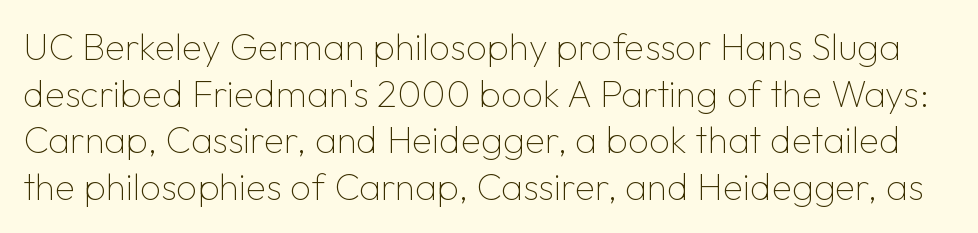
{"serif": "no", "italic": "no", "bold": "no", "weight": "thin", "width": "normal", "stroke_contrast": "low", "x_height": "medium", "monospaced": "no", "underline": "no", "line_spacing": "normal", "line_spacing_ratio": 1.26, "letter_spacing": "normal", "letter_spacing_em": 0.0, "glyph_px": 37}
